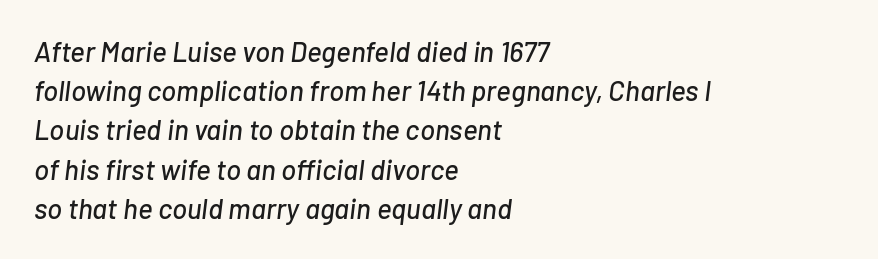
{"italic": "yes", "lean": "right", "slant_degrees": 7, "width": "normal", "stroke_contrast": "low", "x_height": "medium", "monospaced": "no", "underline": "no", "align": "left", "line_spacing": "normal", "line_spacing_ratio": 1.4, "letter_spacing": "normal", "letter_spacing_em": 0.0, "glyph_px": 28}
